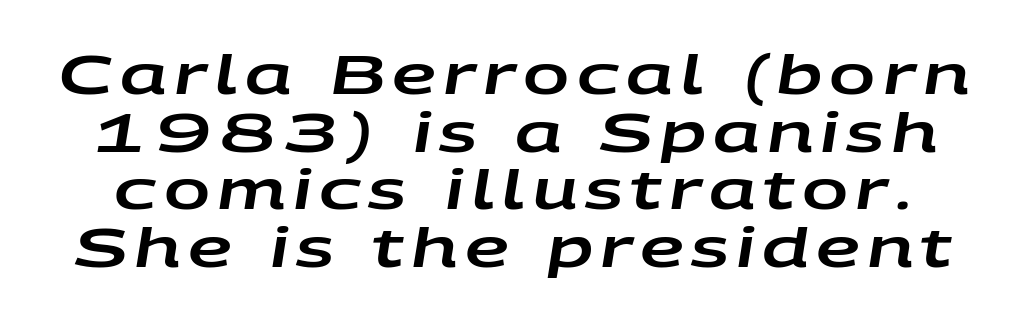
It's the slanting kind of type. Anything drawn beneath the words? Only blank space. Do the characters align in a grid? No, the font is proportional. Honestly, the rows look squashed on top of each other.
